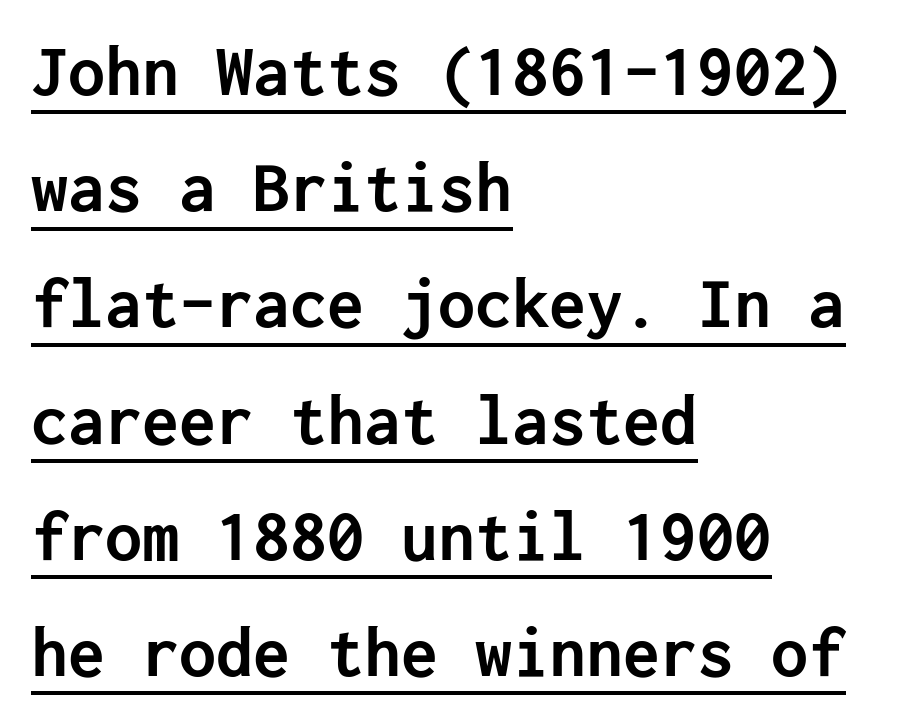
The image shows 74 px semibold sans-serif type, upright; set left-aligned, normal line spacing (1.57x), normal letter spacing, underlined; low stroke contrast and a medium x-height.
